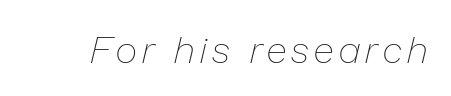
The image shows 38 px thin type, italic (leaning right); set not underlined; low stroke contrast and a medium x-height.
